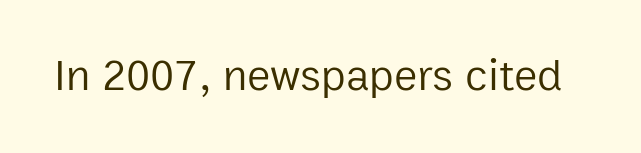
A roman cut, with each character standing at attention. Spacing between characters is what you'd get straight out of the box. A typesetter would call this proportional, since set widths differ per character. Check where the strokes stop: nothing finishes them off — pure sans.
